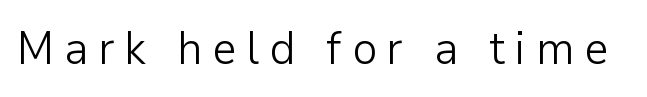
Q: Is the text bold? A: No.
Q: Is the text italic (slanted)? A: No, it is upright.
Q: Is the typeface a serif or a sans-serif typeface? A: Sans-serif.
Q: Is the text underlined? A: No.
Q: Is the spacing between letters normal or unusually wide? A: Unusually wide.
Q: Width (condensed, normal, or wide)? A: Normal.
Q: Stroke contrast? A: Low.
Q: x-height? A: Medium.
Q: Monospaced? A: No.
